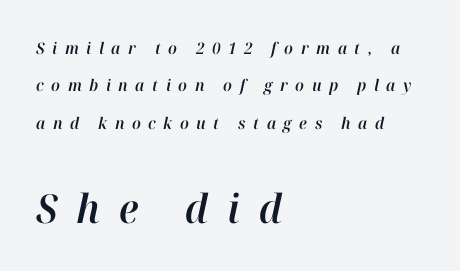
Q: Is the text italic (slanted)? A: Yes, it leans right by about 12 degrees.
Q: Is the text underlined? A: No.
Q: How is the paragraph aligned? A: Left-aligned.
Q: Is the spacing between letters normal or unusually wide? A: Unusually wide.
Q: Is the spacing between lines tight, normal or loose? A: Loose.
Q: Which block of text is set in a larger size, the first (top) or the second (bottom)? A: The second (bottom) one.
Q: Width (condensed, normal, or wide)? A: Normal.
Q: Stroke contrast? A: High.
Q: x-height? A: Medium.
Q: Monospaced? A: No.
